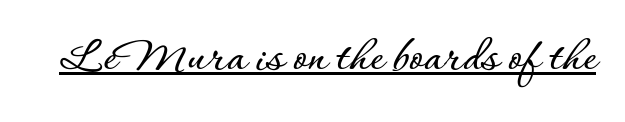
{"width": "normal", "stroke_contrast": "low", "x_height": "small", "monospaced": "no", "underline": "yes", "letter_spacing": "normal", "letter_spacing_em": 0.0, "glyph_px": 51}
